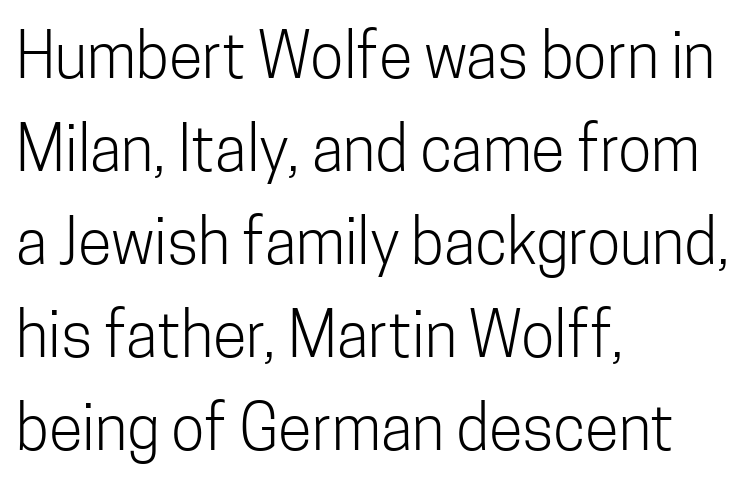
The image shows 62 px light, condensed sans-serif type, upright; set left-aligned, normal line spacing (1.5x), normal letter spacing, not underlined; low stroke contrast and a medium x-height.
